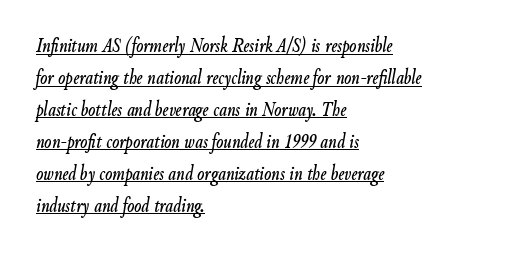
{"italic": "yes", "lean": "right", "slant_degrees": 9, "underline": "yes", "align": "left", "line_spacing": "normal", "line_spacing_ratio": 1.52, "letter_spacing": "normal", "letter_spacing_em": 0.0, "glyph_px": 21}
